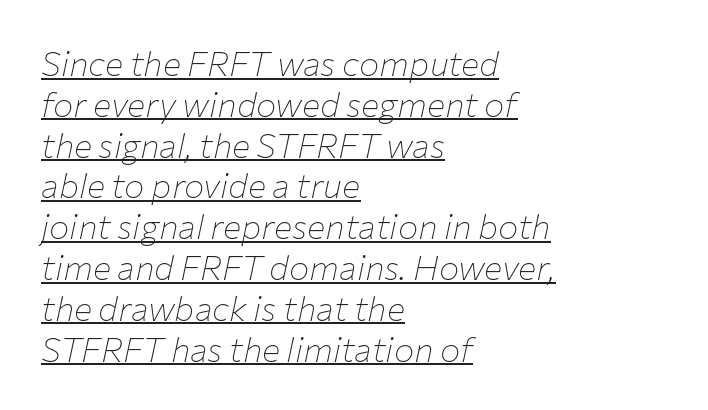
{"italic": "yes", "lean": "right", "slant_degrees": 12, "bold": "no", "weight": "thin", "width": "normal", "stroke_contrast": "low", "x_height": "medium", "monospaced": "no", "underline": "yes", "align": "left", "line_spacing_ratio": 1.2, "letter_spacing": "normal", "letter_spacing_em": 0.0, "glyph_px": 34}
